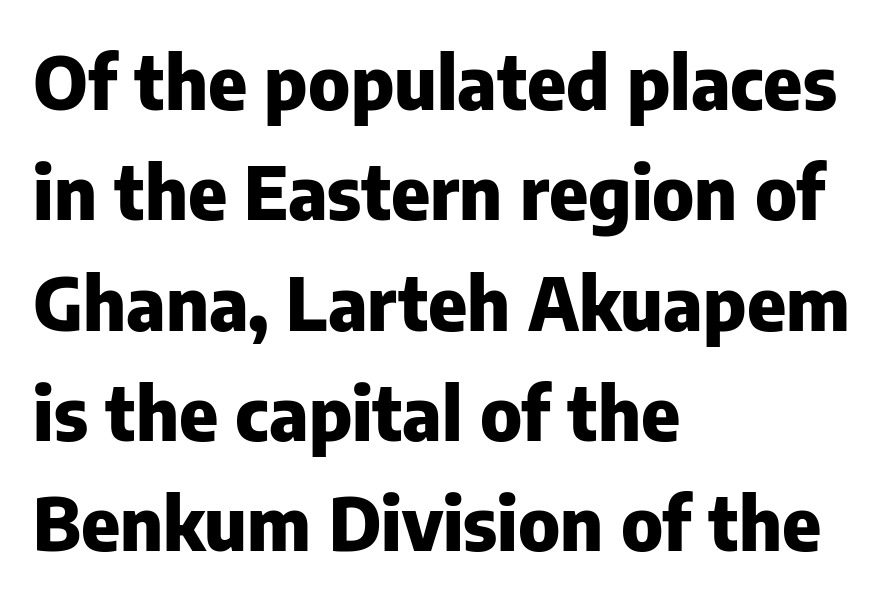
Is the block centered? No — it sits flush against the left margin. The strokes are fattened all the way to bold. The lettering holds an erect, upright posture throughout. Standard letterfit; no display-style spreading of the glyphs. You could not count columns in this text — the font is proportionally spaced.
